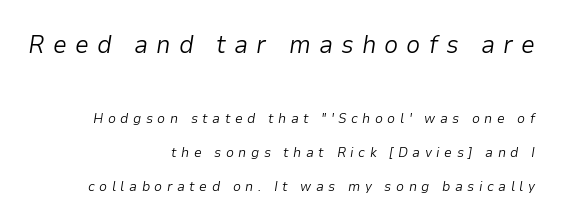
Q: Is the text bold? A: No.
Q: Is the text italic (slanted)? A: Yes, it leans right by about 9 degrees.
Q: Is the text underlined? A: No.
Q: How is the paragraph aligned? A: Right-aligned.
Q: Is the spacing between letters normal or unusually wide? A: Unusually wide.
Q: Is the spacing between lines tight, normal or loose? A: Loose.
Q: Which block of text is set in a larger size, the first (top) or the second (bottom)? A: The first (top) one.
